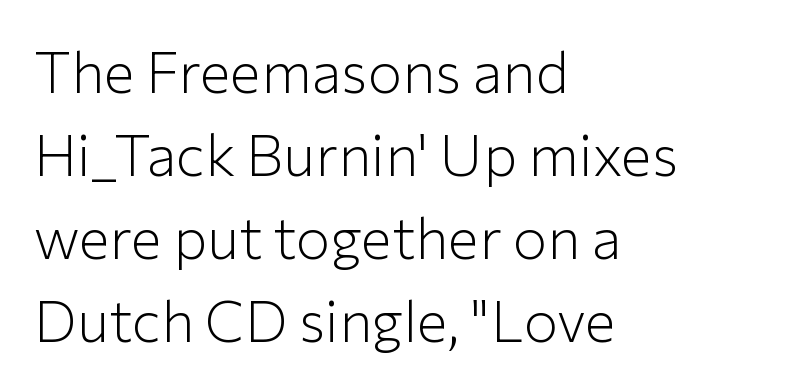
Q: Is the text bold? A: No.
Q: Is the text italic (slanted)? A: No, it is upright.
Q: Is the typeface a serif or a sans-serif typeface? A: Sans-serif.
Q: Is the text underlined? A: No.
Q: How is the paragraph aligned? A: Left-aligned.
Q: Is the spacing between letters normal or unusually wide? A: Normal.
Q: Is the spacing between lines tight, normal or loose? A: Normal.
Q: Width (condensed, normal, or wide)? A: Normal.
Q: Stroke contrast? A: Low.
Q: x-height? A: Medium.
Q: Monospaced? A: No.
